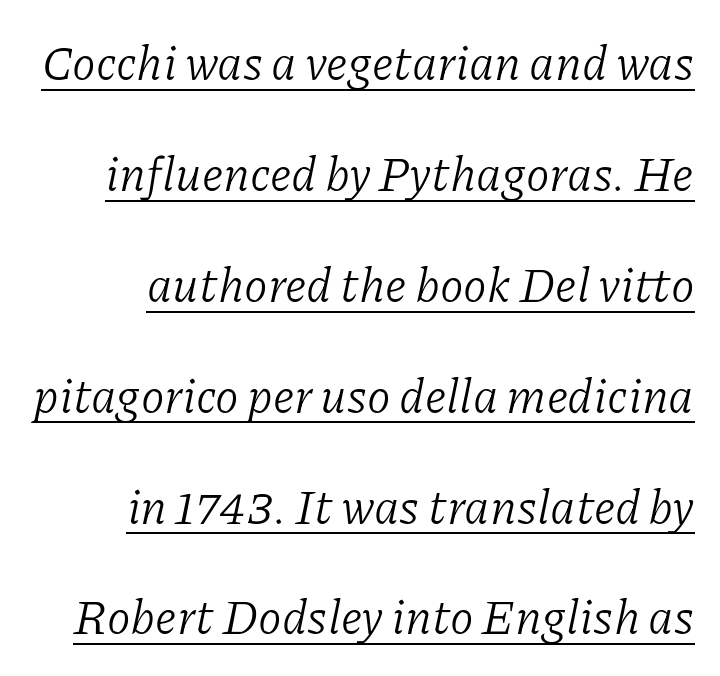
The image shows 48 px light serif type, italic (leaning right); set right-aligned, loose line spacing (2.31x), normal letter spacing, underlined; low stroke contrast and a medium x-height.
